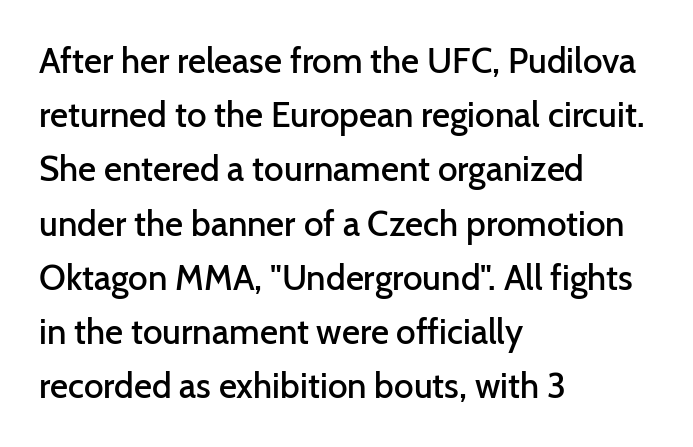
{"serif": "no", "italic": "no", "bold": "semi", "weight": "semibold", "width": "normal", "stroke_contrast": "low", "x_height": "medium", "monospaced": "no", "underline": "no", "align": "left", "line_spacing": "normal", "line_spacing_ratio": 1.55, "letter_spacing": "normal", "letter_spacing_em": 0.0, "glyph_px": 35}
